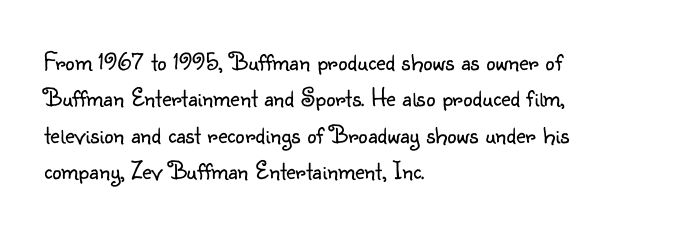
Q: Is the text bold? A: No.
Q: Is the text italic (slanted)? A: No, it is upright.
Q: Is the text underlined? A: No.
Q: How is the paragraph aligned? A: Left-aligned.
Q: Is the spacing between letters normal or unusually wide? A: Normal.
Q: Is the spacing between lines tight, normal or loose? A: Normal.
